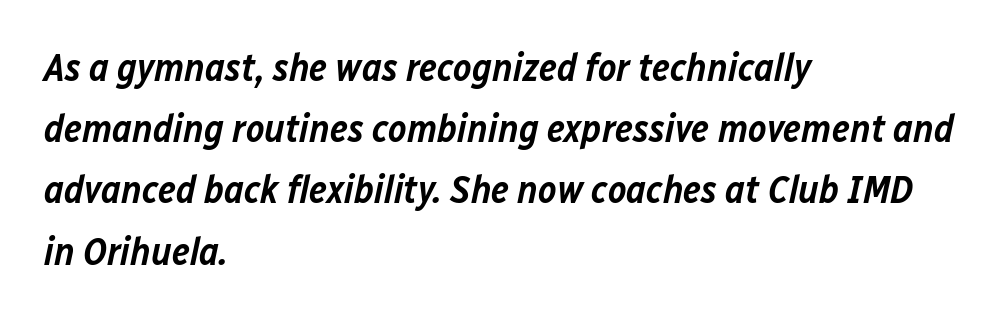
{"italic": "yes", "lean": "right", "slant_degrees": 12, "bold": "semi", "weight": "semibold", "width": "normal", "stroke_contrast": "low", "x_height": "medium", "monospaced": "no", "underline": "no", "align": "left", "line_spacing": "normal", "line_spacing_ratio": 1.57, "letter_spacing": "normal", "letter_spacing_em": 0.0, "glyph_px": 39}
